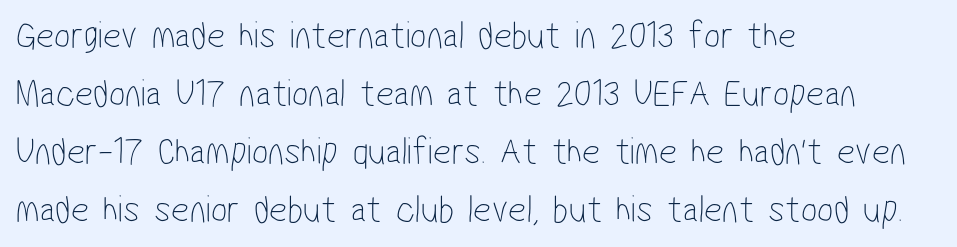
A typesetter would call this proportional, since set widths differ per character. The weight would be labelled regular, book, light, or lighter still. What's the leading like? Ordinary, nothing unusual. The zone under the glyphs is completely vacant.
